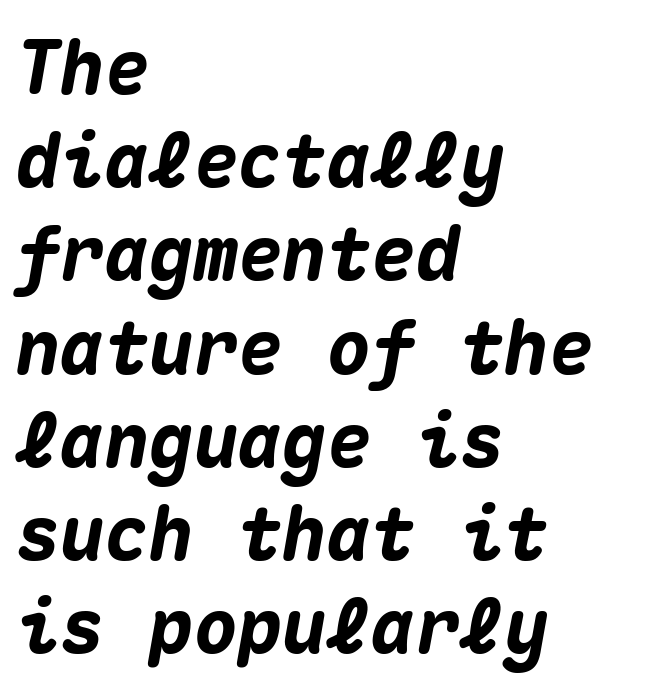
Slant detected: the letters are inclined. Chunky letters — that's bold for sure. Here the glyphs are tracked normally, forming tight word shapes. A student would call this left alignment; a typographer would say flush left, rag right. Here the designer chose a console-style face with uniform glyph widths. Compared with typical paragraphs, the rows here are spaced about the same.
